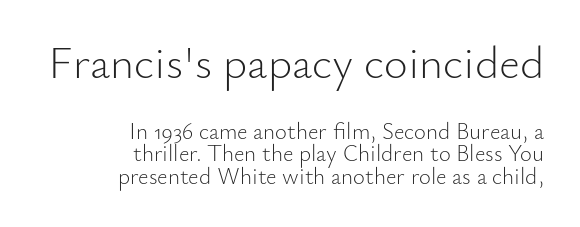
Q: Is the text bold? A: No.
Q: Is the text italic (slanted)? A: No, it is upright.
Q: Is the typeface a serif or a sans-serif typeface? A: Sans-serif.
Q: Is the text underlined? A: No.
Q: How is the paragraph aligned? A: Right-aligned.
Q: Is the spacing between letters normal or unusually wide? A: Normal.
Q: Is the spacing between lines tight, normal or loose? A: Tight.
Q: Which block of text is set in a larger size, the first (top) or the second (bottom)? A: The first (top) one.
Q: Width (condensed, normal, or wide)? A: Normal.
Q: Stroke contrast? A: Low.
Q: x-height? A: Small.
Q: Monospaced? A: No.
